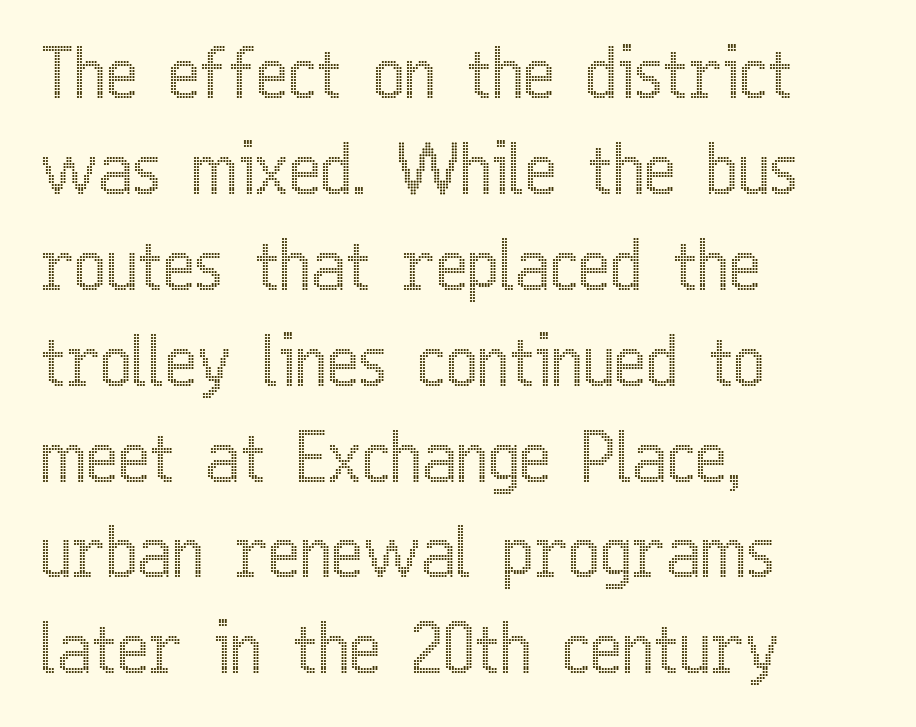
This rendering features lettering with no underline. Do the letters lean? They stand straight. Proportional: the letters do not fall into vertical columns. The line-height multiplier appears to be the usual default. Line starts are locked; line ends wander. There is no visible air inserted between adjacent glyphs.
